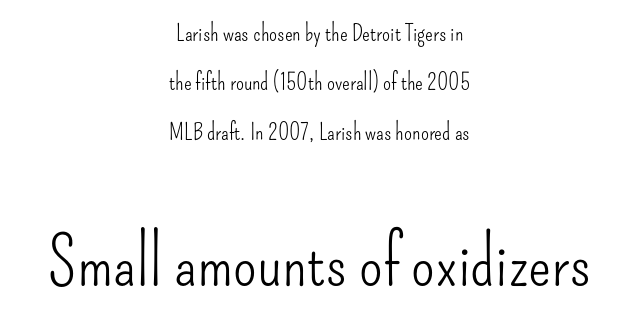
These lines are rendered in a variable-pitch font. The text was rendered using a sans face with plain stroke endings. Descenders are the only things crossing below the line. The face looks like a standard text weight, possibly lighter. Does the lettering tilt? It doesn't — this is upright. Every row of glyphs is offset so its center matches the block's center.
